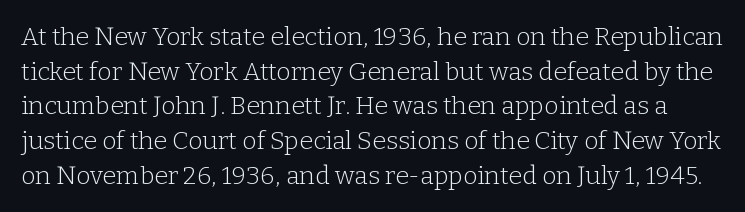
{"italic": "no", "bold": "no", "underline": "no", "line_spacing": "normal", "line_spacing_ratio": 1.39, "letter_spacing": "normal", "letter_spacing_em": 0.0, "glyph_px": 25}
